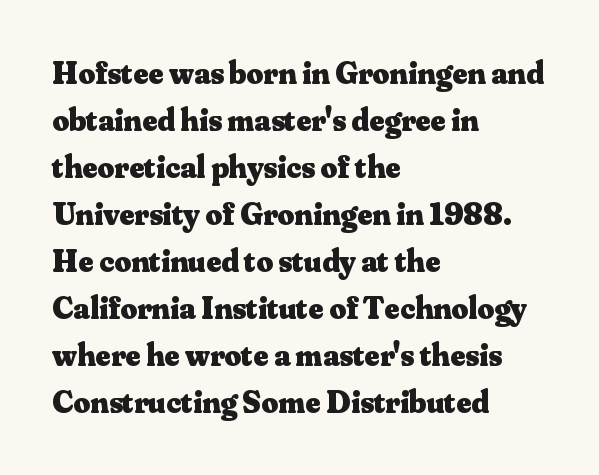
{"serif": "yes", "italic": "no", "bold": "yes", "weight": "heavy", "width": "normal", "stroke_contrast": "medium", "x_height": "small", "monospaced": "no", "underline": "no", "align": "left", "line_spacing": "normal", "line_spacing_ratio": 1.47, "letter_spacing": "normal", "letter_spacing_em": 0.0, "glyph_px": 32}
